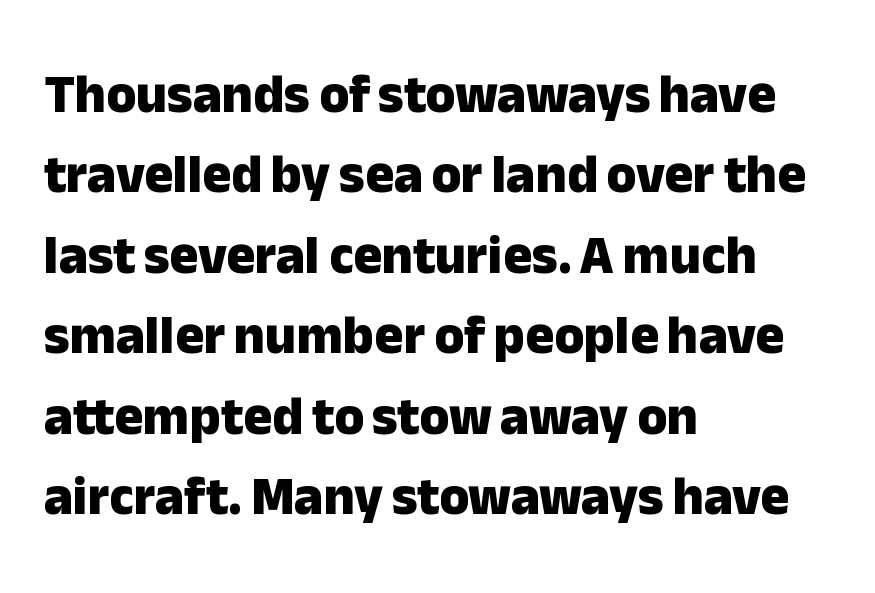
Horizontal bands of white between lines are of average thickness. Tracking value appears to be zero — textbook default spacing. Any mark beneath the type? The region is blank. Think of a printed novel: that variable character pitch is what you see here. The letters stand straight up with perfectly vertical stems. Visually the block forms a straight wall on the left and a jagged coastline on the right.
